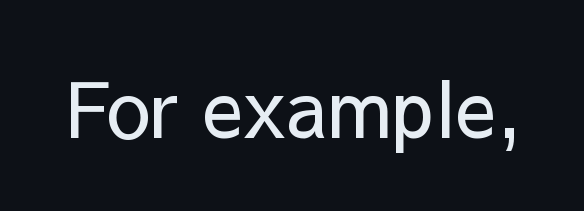
The image shows 78 px regular-weight sans-serif type, upright; set normal letter spacing, not underlined; low stroke contrast and a medium x-height.
